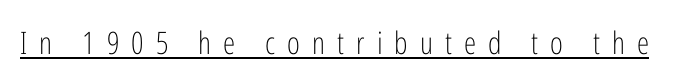
{"serif": "no", "italic": "no", "bold": "no", "weight": "light", "width": "condensed", "stroke_contrast": "low", "x_height": "medium", "monospaced": "no", "underline": "yes", "letter_spacing": "wide", "letter_spacing_em": 0.39, "glyph_px": 31}
